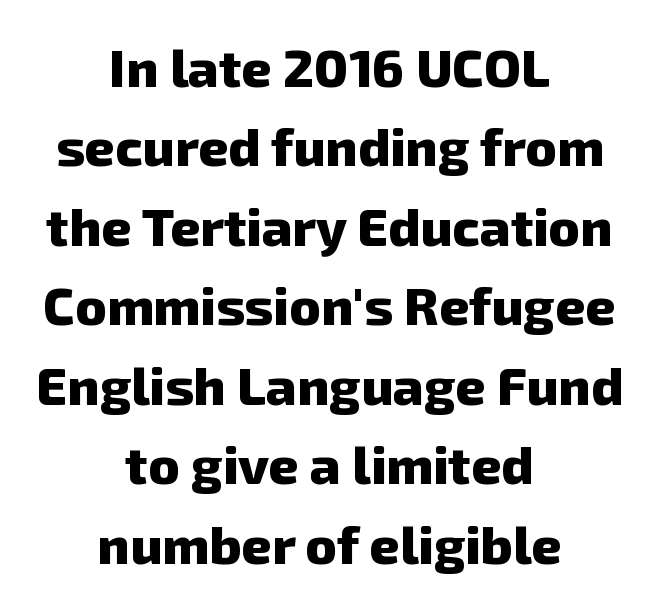
The image shows 53 px heavy sans-serif type; set centered, normal line spacing (1.5x), normal letter spacing, not underlined; low stroke contrast and a medium x-height.
